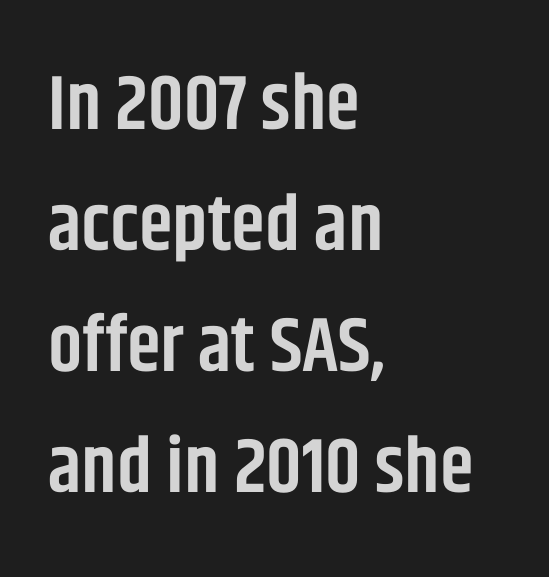
Default kerning and tracking; the words read as compact shapes. Font category for this specimen: sans-serif. These lines are rendered in a variable-pitch font. The string is rendered with underlining switched off.
